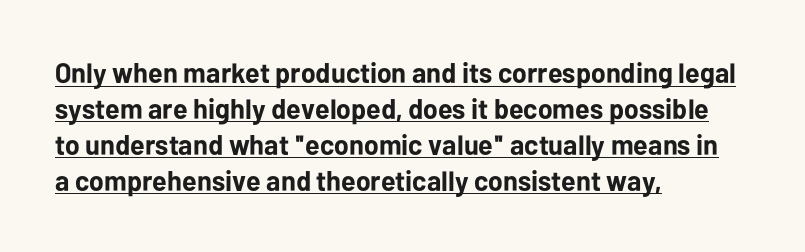
Q: Is the text bold? A: Yes.
Q: Is the text italic (slanted)? A: No, it is upright.
Q: Is the typeface a serif or a sans-serif typeface? A: Sans-serif.
Q: Is the text underlined? A: Yes.
Q: How is the paragraph aligned? A: Left-aligned.
Q: Is the spacing between letters normal or unusually wide? A: Normal.
Q: Is the spacing between lines tight, normal or loose? A: Normal.
Q: Width (condensed, normal, or wide)? A: Normal.
Q: Stroke contrast? A: Low.
Q: x-height? A: Medium.
Q: Monospaced? A: No.
